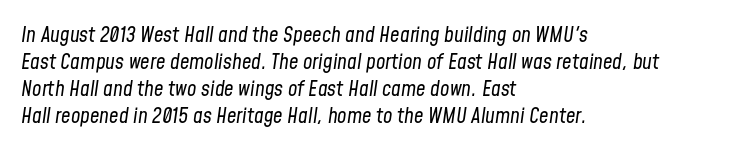
The image shows 21 px text type, italic (leaning right); set left-aligned, normal line spacing (1.29x), normal letter spacing, not underlined.
